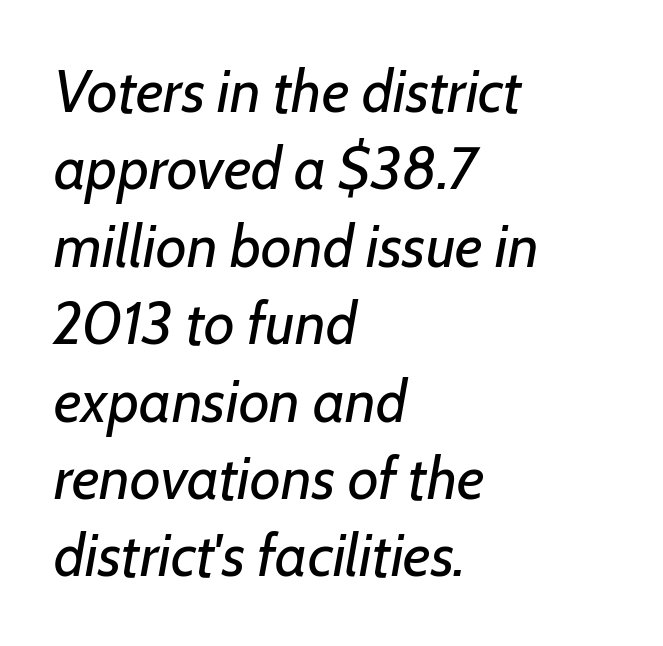
The gap between lines stays unmarked. On a weight scale, this lands at 450 or below. Interline gaps are of average width in this sample. The passage shown is typed in a proportional face where columns would drift. The text block is weighted toward the left margin, trailing off unevenly rightward.
